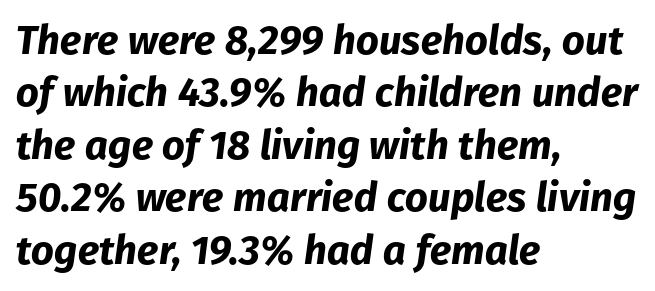
The image shows 40 px bold type, italic (leaning right); set left-aligned, normal line spacing (1.31x), normal letter spacing, not underlined; low stroke contrast and a medium x-height.
